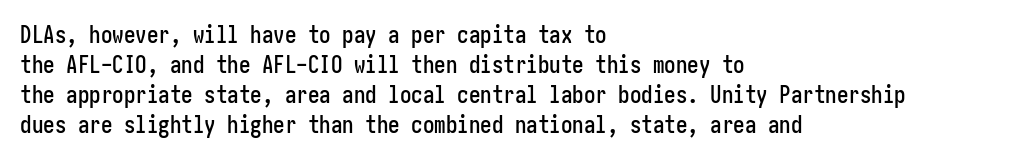
The image shows 23 px text type, upright; set left-aligned, normal line spacing (1.31x), normal letter spacing, not underlined.
